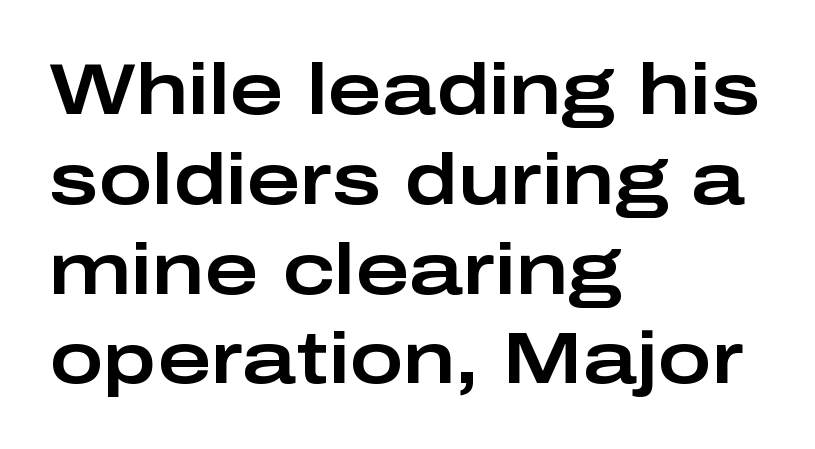
The image shows 73 px wide sans-serif type, upright; set left-aligned, line spacing 1.23x, normal letter spacing, not underlined; low stroke contrast and a medium x-height.
